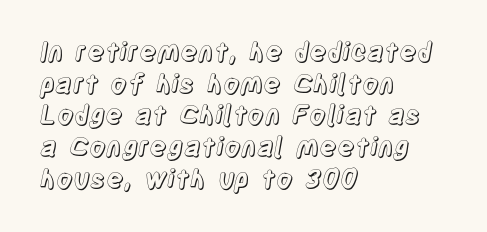
Q: Is the text italic (slanted)? A: Yes.
Q: Is the text underlined? A: No.
Q: How is the paragraph aligned? A: Left-aligned.
Q: Is the spacing between letters normal or unusually wide? A: Normal.
